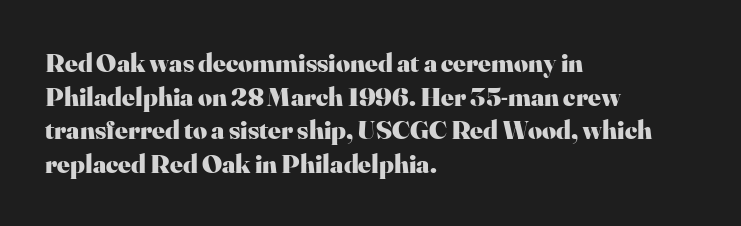
The image shows 27 px bold type, upright; set left-aligned, normal line spacing (1.25x), normal letter spacing, not underlined.
